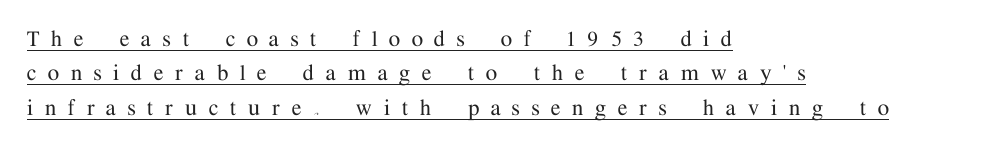
Q: Is the text italic (slanted)? A: No, it is upright.
Q: Is the text underlined? A: Yes.
Q: How is the paragraph aligned? A: Left-aligned.
Q: Is the spacing between letters normal or unusually wide? A: Unusually wide.
Q: Is the spacing between lines tight, normal or loose? A: Normal.
